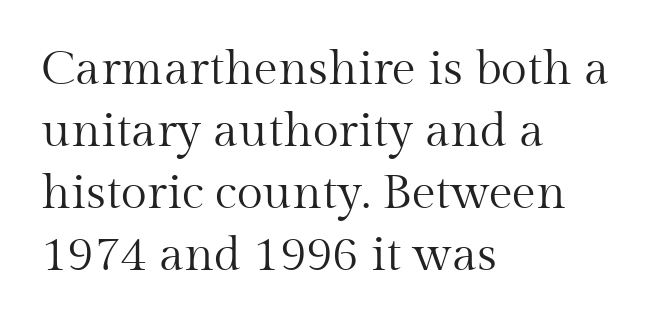
The image shows 48 px regular-weight serif type, upright; set left-aligned, normal line spacing (1.29x), normal letter spacing, not underlined; medium stroke contrast and a medium x-height.
